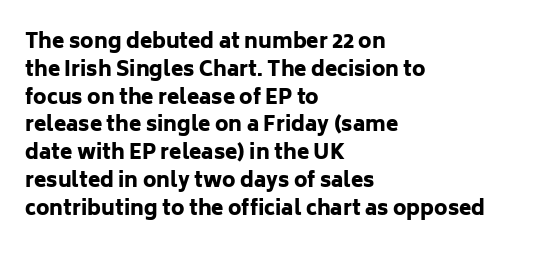
Q: Is the text bold? A: Yes.
Q: Is the text italic (slanted)? A: No, it is upright.
Q: Is the text underlined? A: No.
Q: How is the paragraph aligned? A: Left-aligned.
Q: Is the spacing between letters normal or unusually wide? A: Normal.
Q: Is the spacing between lines tight, normal or loose? A: Normal.
